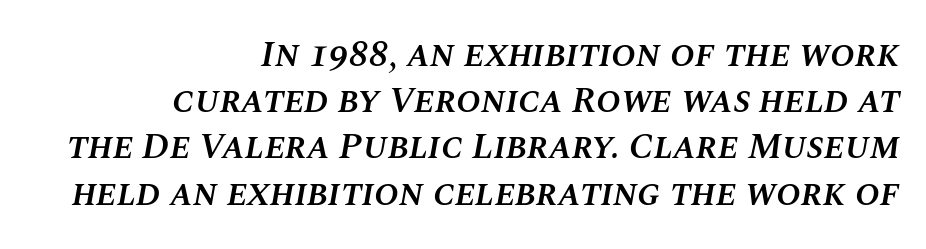
Observe the lean: these are italic letterforms. No word sits above an underline. The lines in this sample share a right terminus and differ only in where they begin. These lines carry some extra weight — a demibold, not a full bold. The letterforms sit shoulder to shoulder at normal distance.
